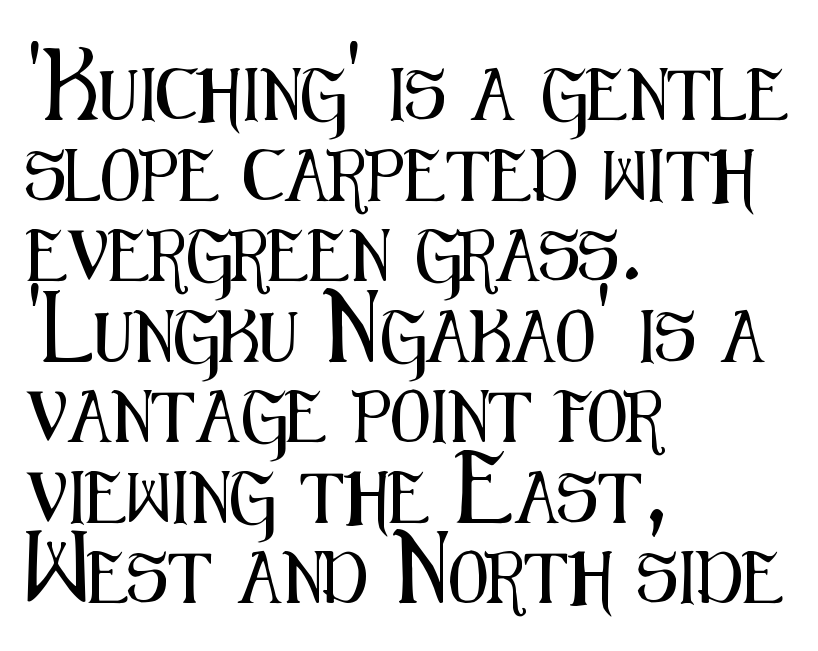
Q: Is the text italic (slanted)? A: No, it is upright.
Q: Is the text underlined? A: No.
Q: How is the paragraph aligned? A: Left-aligned.
Q: Is the spacing between letters normal or unusually wide? A: Normal.
Q: Is the spacing between lines tight, normal or loose? A: Normal.
Q: Width (condensed, normal, or wide)? A: Condensed.
Q: Stroke contrast? A: Medium.
Q: x-height? A: Medium.
Q: Monospaced? A: No.
